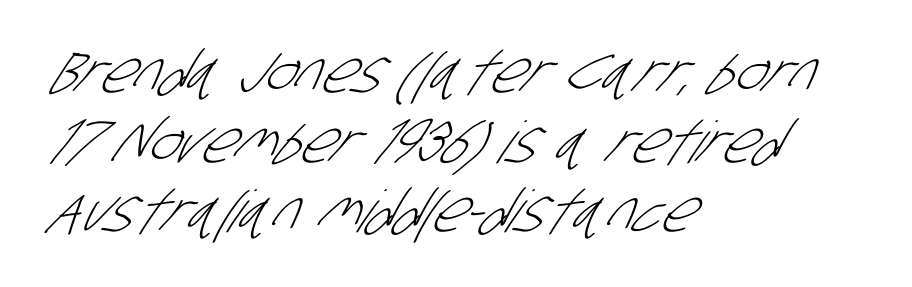
{"serif": "no", "bold": "no", "weight": "light", "width": "condensed", "stroke_contrast": "low", "x_height": "large", "monospaced": "no", "underline": "no", "align": "left", "line_spacing_ratio": 1.2, "letter_spacing": "normal", "letter_spacing_em": 0.0, "glyph_px": 58}
